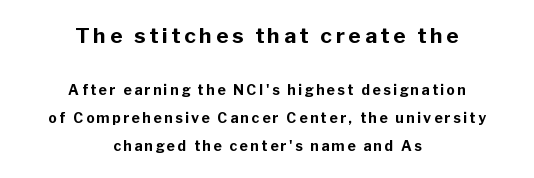
Q: Is the text bold? A: Yes.
Q: Is the text italic (slanted)? A: No, it is upright.
Q: Is the text underlined? A: No.
Q: How is the paragraph aligned? A: Centered.
Q: Is the spacing between lines tight, normal or loose? A: Loose.
Q: Which block of text is set in a larger size, the first (top) or the second (bottom)? A: The first (top) one.
